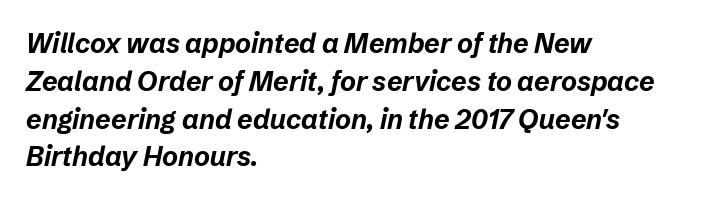
Left-aligned paragraph, ragged on the right. The font is running at its bold setting. It's the slanting kind of type. Tracking here is standard; glyphs follow each other at the usual distance.
